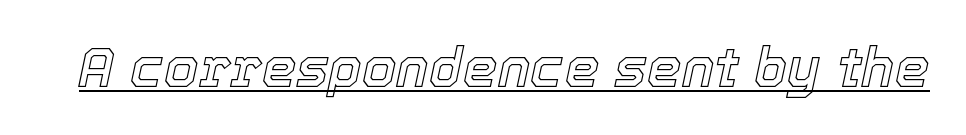
Varying glyph widths throughout — classic text-font behaviour. The gaps between neighbouring characters are ordinary and unremarkable. Descenders here cross a horizontal rule under the line. These lines were composed using italics.
